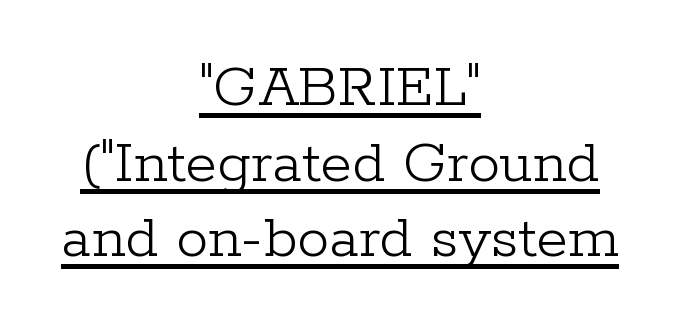
The image shows 64 px light serif type, upright; set centered, line spacing 1.18x, normal letter spacing, underlined; low stroke contrast and a medium x-height.
